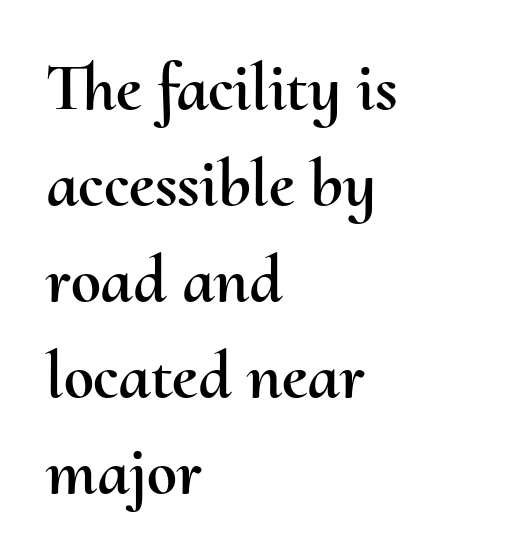
One-word summary of the alignment: left. Underlining? Definitely not there. Notice how the stems are strictly vertical — no italics here. Think of a printed novel: that variable character pitch is what you see here. The lines sit at an ordinary, default distance from one another.
